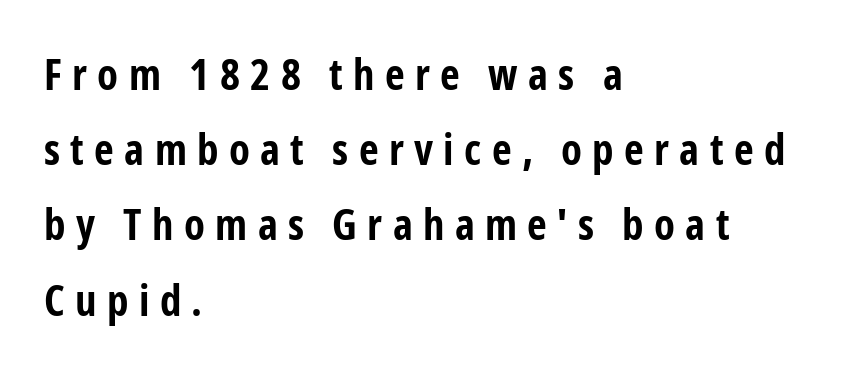
{"serif": "no", "italic": "no", "bold": "yes", "weight": "bold", "width": "condensed", "stroke_contrast": "low", "x_height": "medium", "monospaced": "no", "underline": "no", "align": "left", "line_spacing_ratio": 1.75, "letter_spacing": "wide", "letter_spacing_em": 0.24, "glyph_px": 43}
